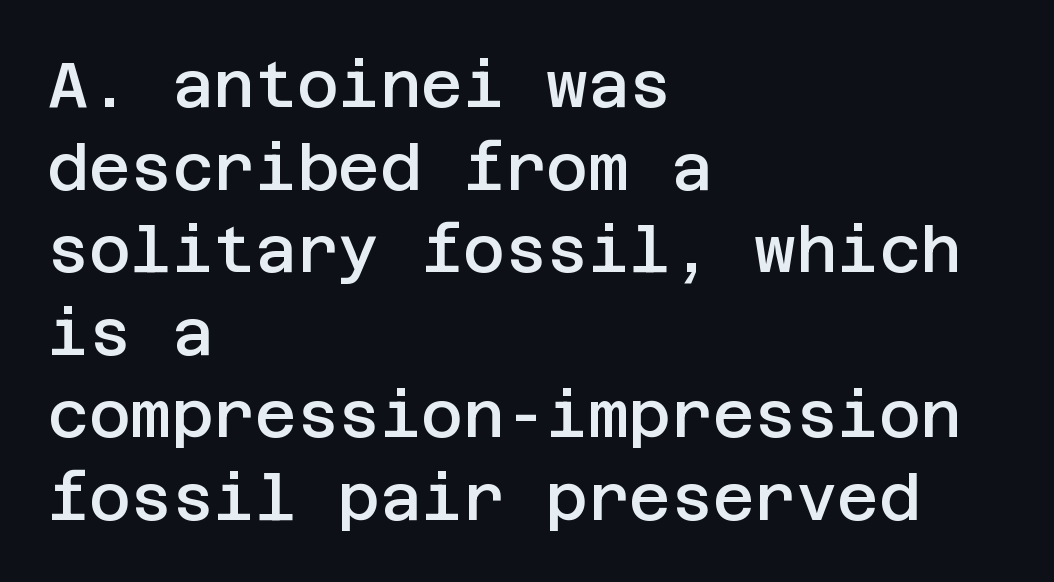
Q: Is the text bold? A: Semi-bold.
Q: Is the text italic (slanted)? A: No, it is upright.
Q: Is the typeface a serif or a sans-serif typeface? A: Sans-serif.
Q: Is the text underlined? A: No.
Q: How is the paragraph aligned? A: Left-aligned.
Q: Is the spacing between letters normal or unusually wide? A: Normal.
Q: Is the spacing between lines tight, normal or loose? A: Normal.
Q: Width (condensed, normal, or wide)? A: Normal.
Q: Stroke contrast? A: Low.
Q: x-height? A: Large.
